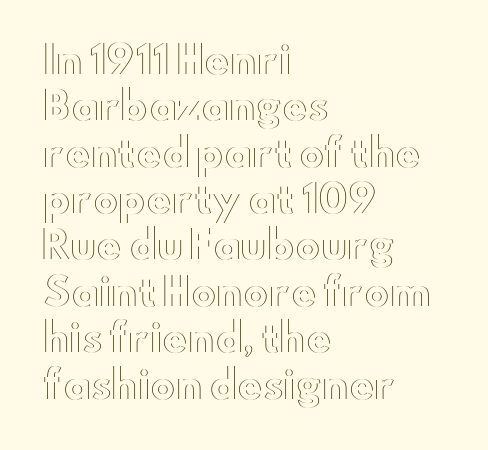
The image shows 38 px wide type, upright; set left-aligned, line spacing 1.22x, normal letter spacing, not underlined; a small x-height.
